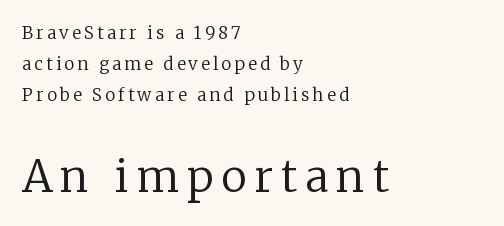
Q: Is the text bold? A: No.
Q: Is the text italic (slanted)? A: No, it is upright.
Q: Is the typeface a serif or a sans-serif typeface? A: Serif.
Q: Is the text underlined? A: No.
Q: How is the paragraph aligned? A: Left-aligned.
Q: Which block of text is set in a larger size, the first (top) or the second (bottom)? A: The second (bottom) one.
Q: Width (condensed, normal, or wide)? A: Normal.
Q: Stroke contrast? A: Low.
Q: x-height? A: Medium.
Q: Monospaced? A: No.
